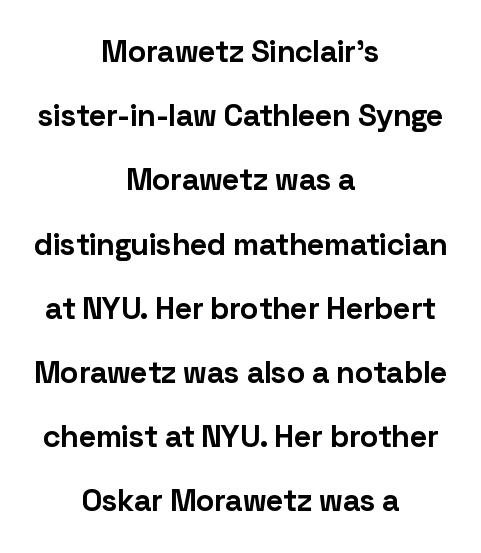
The image shows 31 px bold sans-serif type, upright; set centered, loose line spacing (2.07x), normal letter spacing, not underlined; low stroke contrast and a medium x-height.
